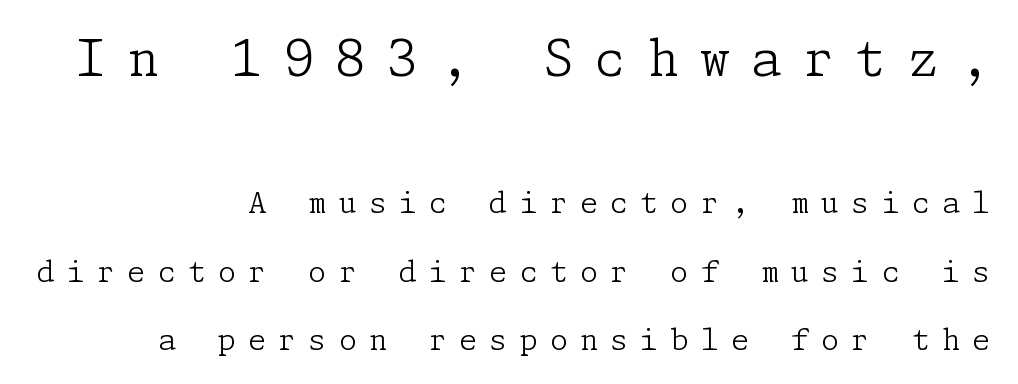
Q: Is the text bold? A: No.
Q: Is the text italic (slanted)? A: No, it is upright.
Q: Is the typeface a serif or a sans-serif typeface? A: Serif.
Q: Is the text underlined? A: No.
Q: How is the paragraph aligned? A: Right-aligned.
Q: Is the spacing between letters normal or unusually wide? A: Unusually wide.
Q: Is the spacing between lines tight, normal or loose? A: Loose.
Q: Which block of text is set in a larger size, the first (top) or the second (bottom)? A: The first (top) one.
Q: Width (condensed, normal, or wide)? A: Normal.
Q: Stroke contrast? A: Low.
Q: x-height? A: Medium.
